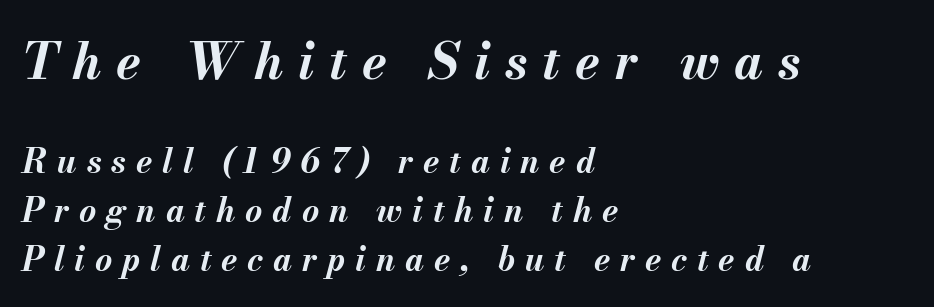
{"italic": "yes", "lean": "right", "slant_degrees": 13, "bold": "yes", "weight": "bold", "width": "normal", "stroke_contrast": "medium", "x_height": "small", "monospaced": "no", "underline": "no", "align": "left", "line_spacing": "normal", "line_spacing_ratio": 1.47, "letter_spacing": "wide", "letter_spacing_em": 0.3, "larger_block": "first", "size_ratio": 1.52, "glyph_px": 50}
